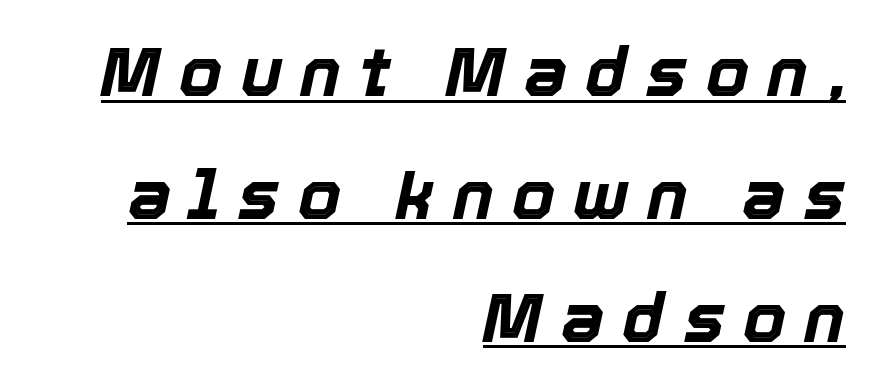
Is the type slanted? Yes — the strokes lean at a clear angle. Chunky letters — that's bold for sure. The typesetter chose a ragged-left arrangement here. Inter-character spacing is expanded well beyond the font's built-in metrics. Think of a printed novel: that variable character pitch is what you see here.
